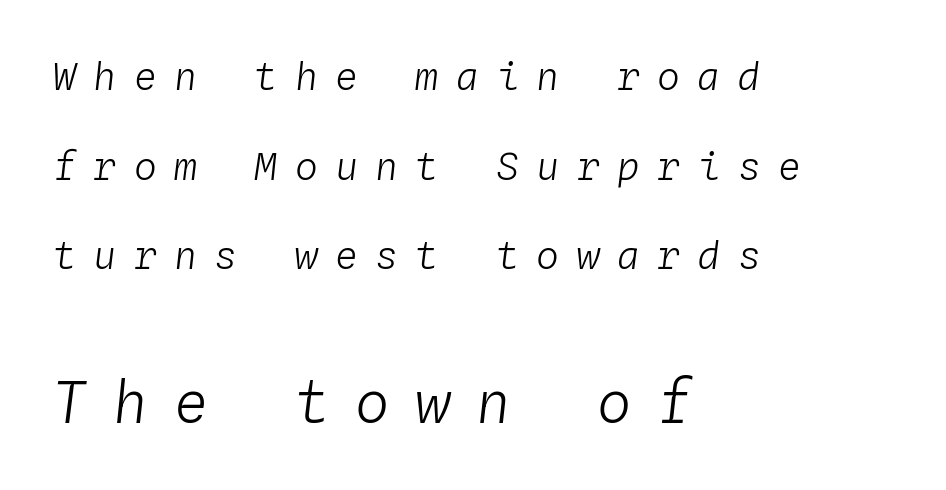
Spacing verdict: monospaced, one width for all characters. What's the leading like? Stretched, with rows far apart. These lines stack with their left ends in a neat column. Honestly, there is no underline to notice here at all. Rendered with sloped, italic letterforms.
